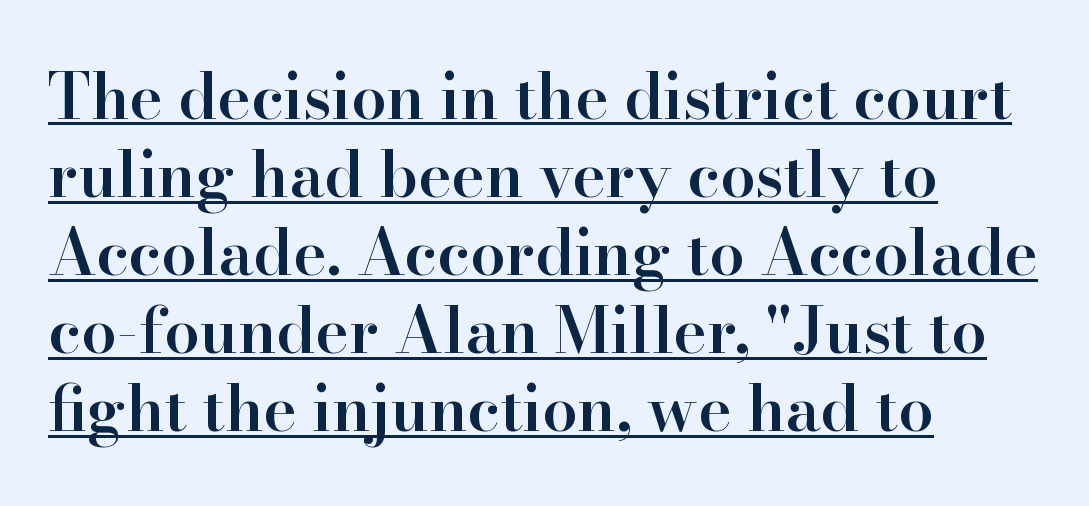
The image shows 63 px semibold serif type, upright; set left-aligned, line spacing 1.24x, normal letter spacing, underlined; high stroke contrast and a small x-height.
